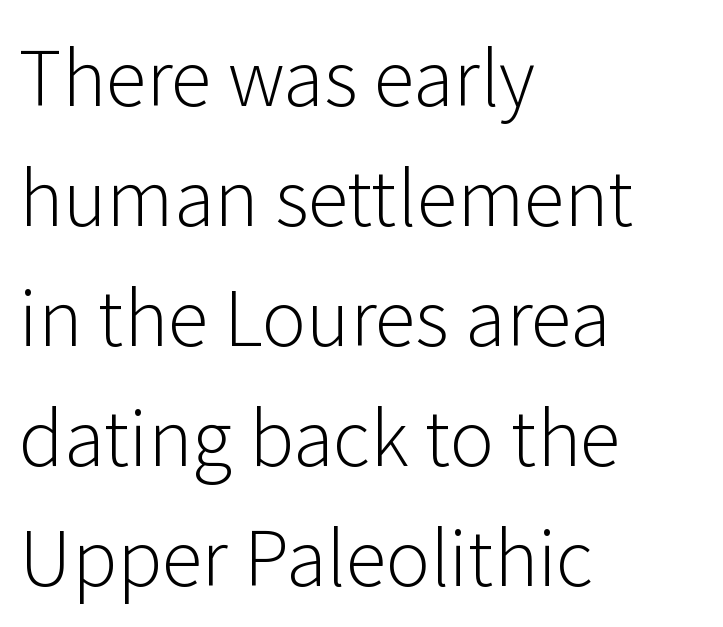
Unlike a traditional serif, this face leaves its strokes unadorned. This sample is left-justified, so line endings fall wherever the words run out. Students, note that the glyphs here touch the page at normal intervals. Bare-footed words on every line.
